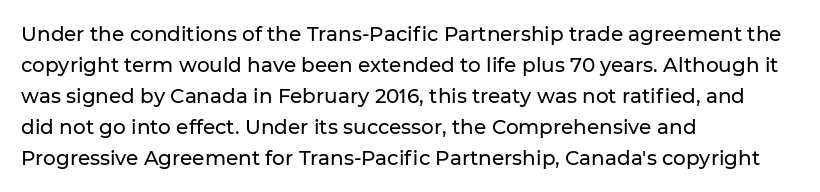
The image shows 20 px text type, upright; set left-aligned, normal line spacing (1.55x), normal letter spacing, not underlined.
